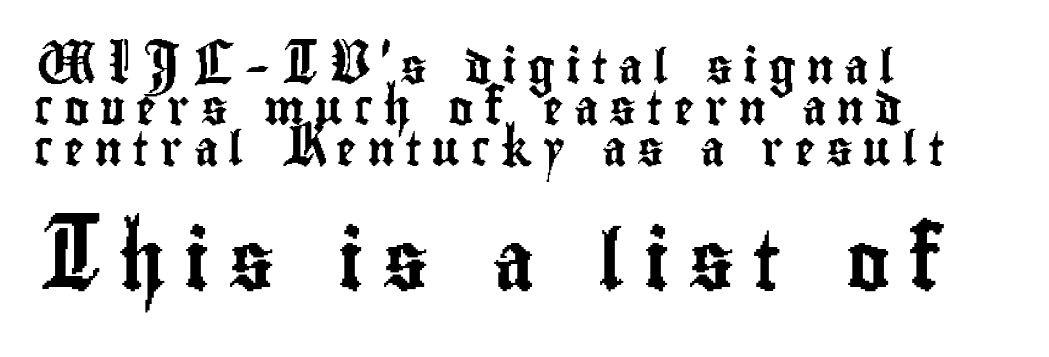
The image shows 59 px condensed sans-serif type, upright; set left-aligned, line spacing 1.2x, unusually wide letter spacing (+0.31 em), not underlined; the second (bottom) block is 1.74x larger; low stroke contrast and a small x-height.
